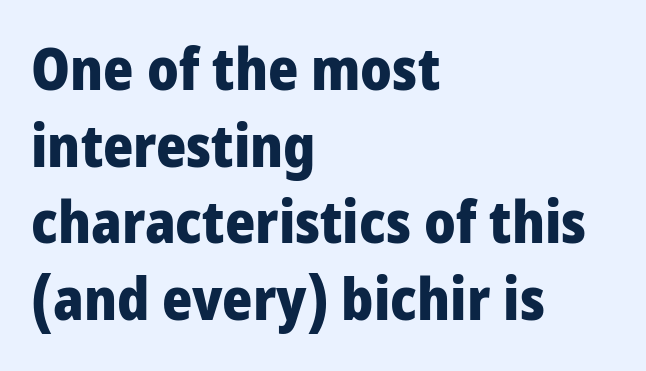
Words appear dense and cohesive because spacing is normal. Nope, not italic — everything's standing straight. Stroke thickness is high; the sample reads as a true bold. If you drew a ruler down the left edge, every line would touch it. Grotesque or geometric, the face here clearly has no serifs. Leading: standard.
